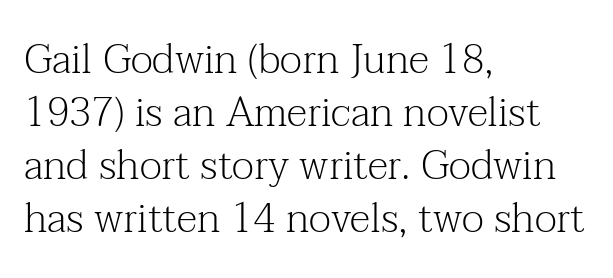
{"serif": "yes", "italic": "no", "bold": "no", "weight": "light", "width": "normal", "stroke_contrast": "medium", "x_height": "medium", "monospaced": "no", "underline": "no", "align": "left", "line_spacing": "normal", "line_spacing_ratio": 1.29, "letter_spacing": "normal", "letter_spacing_em": 0.0, "glyph_px": 41}
